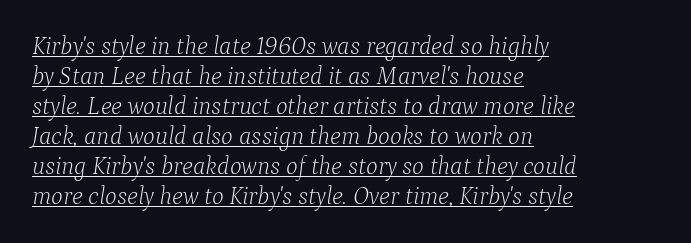
{"italic": "yes", "lean": "right", "slant_degrees": 9, "bold": "no", "underline": "yes", "align": "left", "line_spacing_ratio": 1.2, "letter_spacing": "normal", "letter_spacing_em": 0.0, "glyph_px": 25}
